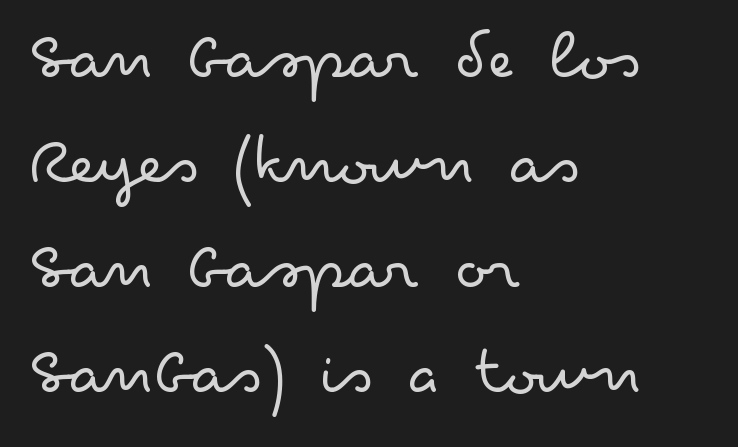
{"serif": "no", "italic": "no", "bold": "no", "weight": "light", "width": "wide", "stroke_contrast": "low", "x_height": "small", "monospaced": "no", "underline": "no", "align": "left", "line_spacing": "normal", "line_spacing_ratio": 1.46, "letter_spacing": "normal", "letter_spacing_em": 0.0, "glyph_px": 72}
